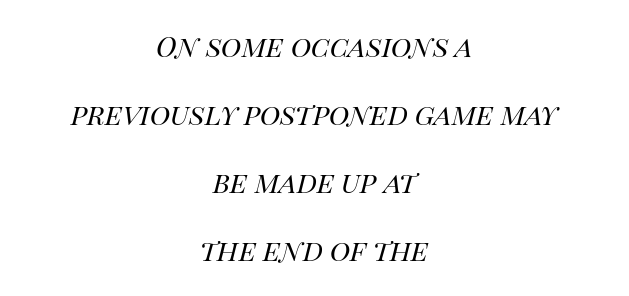
The image shows 28 px regular-weight type, italic (leaning right); set centered, loose line spacing (2.43x), normal letter spacing, not underlined; high stroke contrast and a large x-height.
